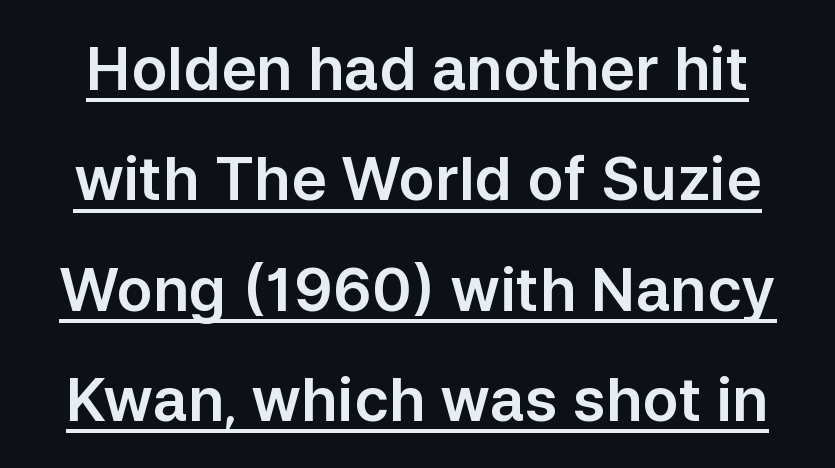
Note: no serifs on the glyphs. This rendering features underlined lettering. Note the varied advance widths — an 'i' is clearly narrower than an 'm'. What stands out about the letter spacing? Nothing — it is the standard amount. Characters remain perfectly vertical along every line.
